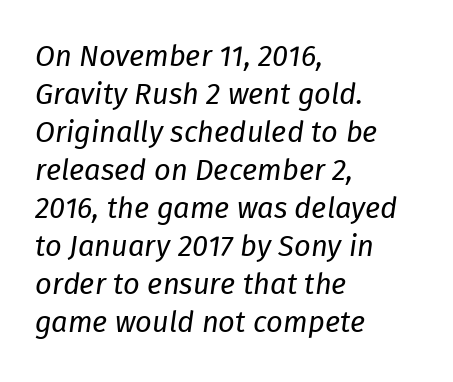
Quick note: interline space is typical. Here the glyphs are tracked normally, forming tight word shapes. Unbolded letterforms with no extra heft. Nobody drew a line under any word here.
